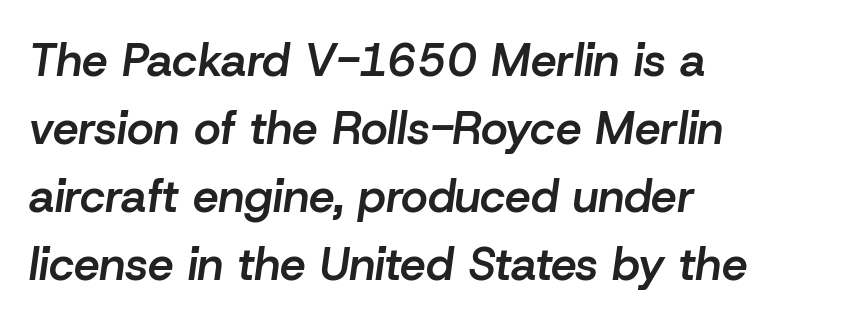
Q: Is the text bold? A: Semi-bold.
Q: Is the text italic (slanted)? A: Yes, it leans right by about 8 degrees.
Q: Is the text underlined? A: No.
Q: How is the paragraph aligned? A: Left-aligned.
Q: Is the spacing between letters normal or unusually wide? A: Normal.
Q: Is the spacing between lines tight, normal or loose? A: Normal.
Q: Width (condensed, normal, or wide)? A: Normal.
Q: Stroke contrast? A: Low.
Q: x-height? A: Medium.
Q: Monospaced? A: No.
